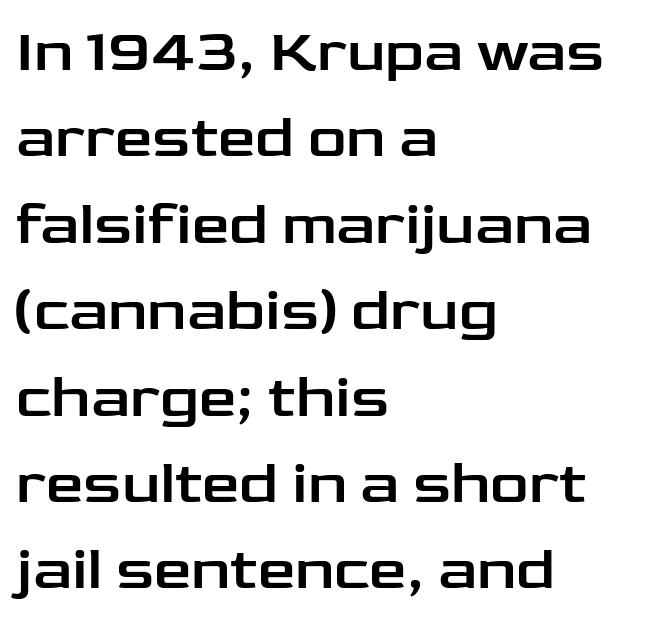
{"serif": "no", "italic": "no", "width": "wide", "stroke_contrast": "low", "x_height": "medium", "monospaced": "no", "underline": "no", "align": "left", "line_spacing": "normal", "line_spacing_ratio": 1.44, "letter_spacing": "normal", "letter_spacing_em": 0.0, "glyph_px": 60}
